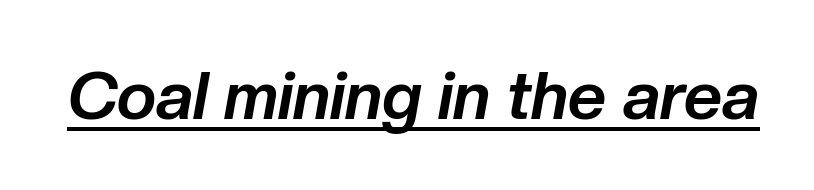
The image shows 67 px bold type, italic (leaning right); set normal letter spacing, underlined; low stroke contrast and a medium x-height.
